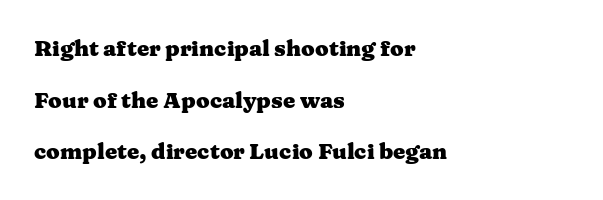
{"italic": "no", "bold": "yes", "underline": "no", "align": "left", "line_spacing": "loose", "line_spacing_ratio": 2.35, "letter_spacing": "normal", "letter_spacing_em": 0.0, "glyph_px": 22}
